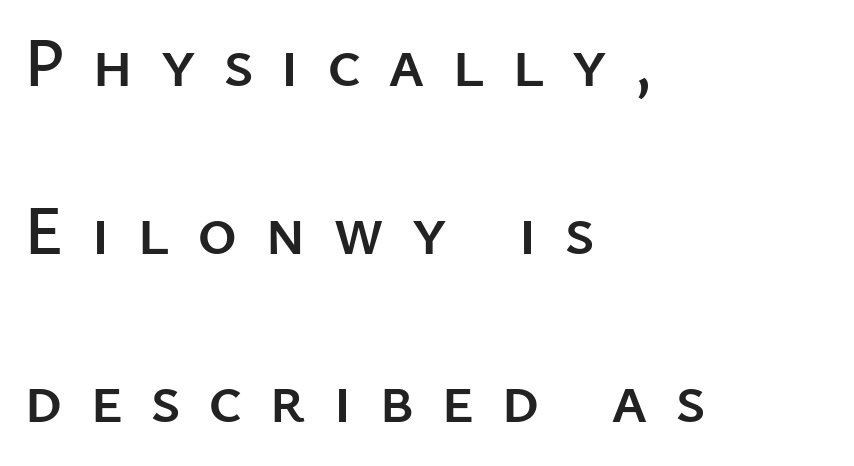
{"serif": "no", "italic": "no", "width": "normal", "stroke_contrast": "low", "x_height": "medium", "monospaced": "no", "underline": "no", "align": "left", "line_spacing": "loose", "line_spacing_ratio": 2.47, "letter_spacing": "wide", "letter_spacing_em": 0.4, "glyph_px": 68}
